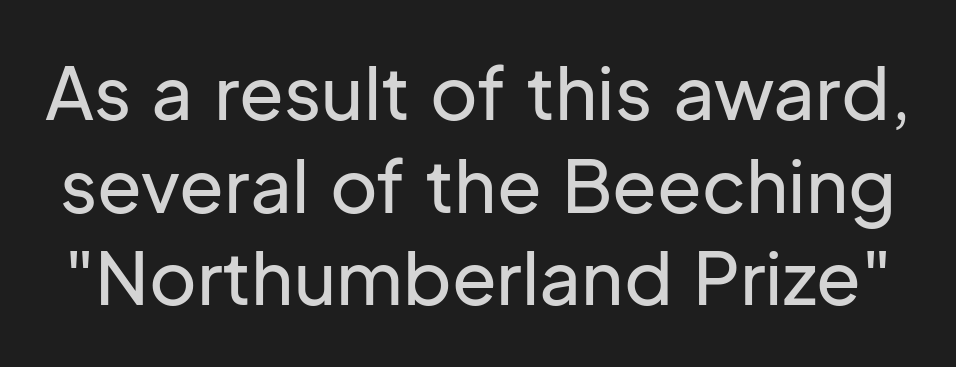
{"serif": "no", "italic": "no", "width": "normal", "stroke_contrast": "low", "x_height": "medium", "monospaced": "no", "underline": "no", "line_spacing": "normal", "line_spacing_ratio": 1.27, "letter_spacing": "normal", "letter_spacing_em": 0.0, "glyph_px": 73}
